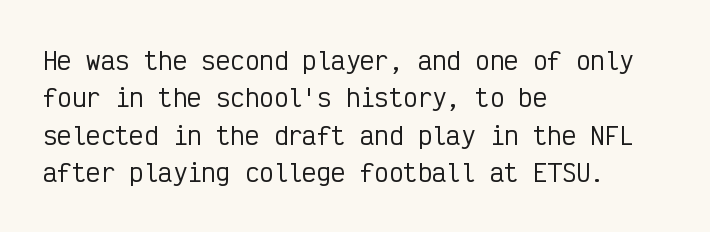
Q: Is the text italic (slanted)? A: No, it is upright.
Q: Is the text underlined? A: No.
Q: How is the paragraph aligned? A: Left-aligned.
Q: Is the spacing between letters normal or unusually wide? A: Normal.
Q: Is the spacing between lines tight, normal or loose? A: Normal.
